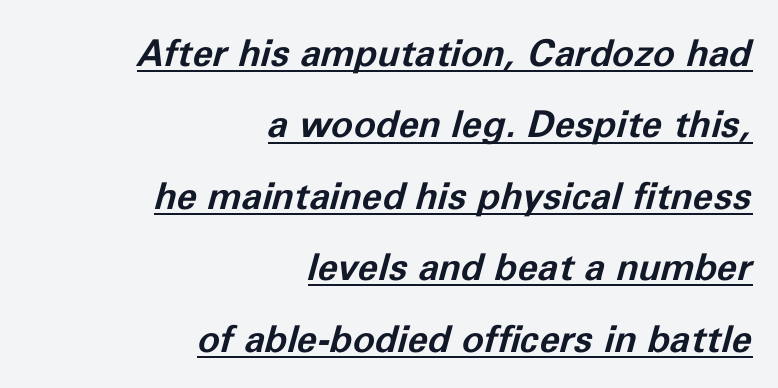
Q: Is the text bold? A: Yes.
Q: Is the text italic (slanted)? A: Yes, it leans right by about 11 degrees.
Q: Is the text underlined? A: Yes.
Q: How is the paragraph aligned? A: Right-aligned.
Q: Is the spacing between letters normal or unusually wide? A: Normal.
Q: Is the spacing between lines tight, normal or loose? A: Loose.
Q: Width (condensed, normal, or wide)? A: Normal.
Q: Stroke contrast? A: Low.
Q: x-height? A: Medium.
Q: Monospaced? A: No.
